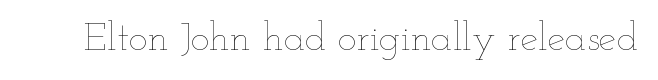
The image shows 40 px thin, wide type, upright; set normal letter spacing, not underlined; low stroke contrast and a small x-height.
